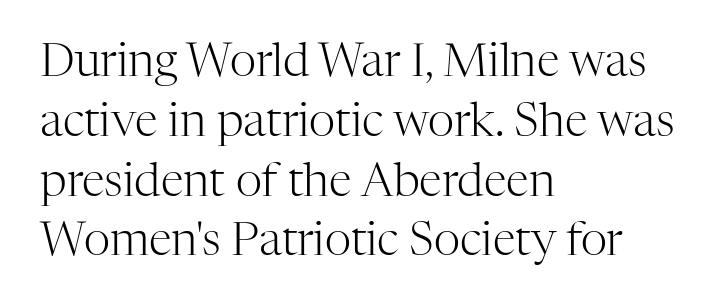
Ink coverage per letter is moderate at most. The axis of the letterforms is exactly vertical. How are the letters spaced? Ordinarily, with no added tracking. Think of a printed novel: that variable character pitch is what you see here. The baseline area is clear. The characters display serif detailing at their extremities.
